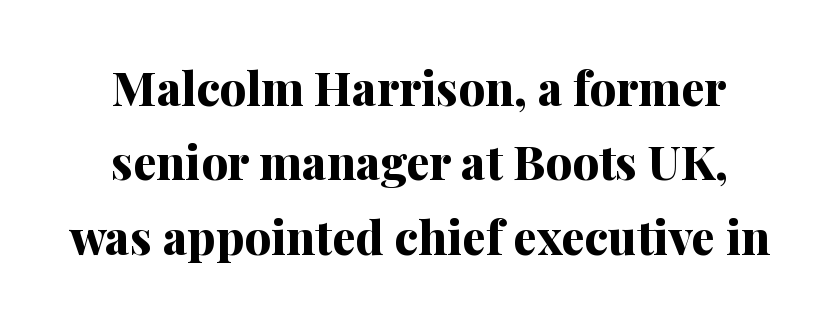
The foot of each line stays bare and open. Ordinary non-slanted type is in use. Normally led — the rows are evenly, conventionally spaced. These lines stack symmetrically, like a column narrowing and widening about its center. Small tapered or slab feet sit at the stroke ends, so this counts as serif. Stroke thickness is high; the sample reads as a true bold.
